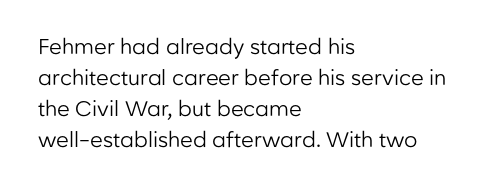
{"italic": "no", "bold": "no", "underline": "no", "align": "left", "line_spacing": "normal", "line_spacing_ratio": 1.47, "letter_spacing": "normal", "letter_spacing_em": 0.0, "glyph_px": 21}
